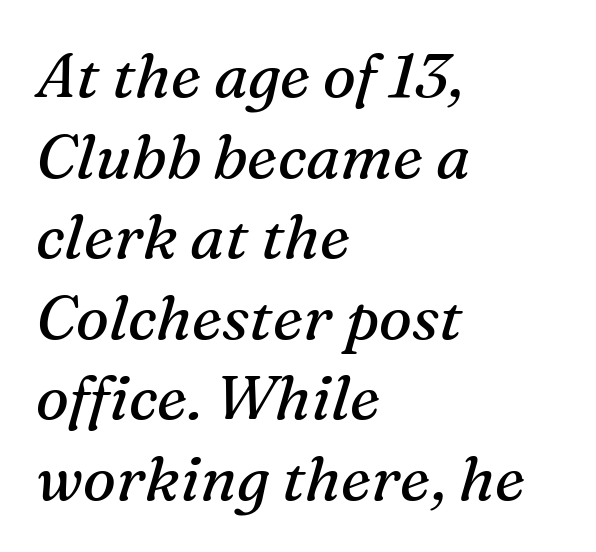
Q: Is the text bold? A: No.
Q: Is the text italic (slanted)? A: Yes, it leans right by about 16 degrees.
Q: Is the typeface a serif or a sans-serif typeface? A: Serif.
Q: Is the text underlined? A: No.
Q: How is the paragraph aligned? A: Left-aligned.
Q: Is the spacing between letters normal or unusually wide? A: Normal.
Q: Is the spacing between lines tight, normal or loose? A: Normal.
Q: Width (condensed, normal, or wide)? A: Normal.
Q: Stroke contrast? A: Medium.
Q: x-height? A: Medium.
Q: Monospaced? A: No.
